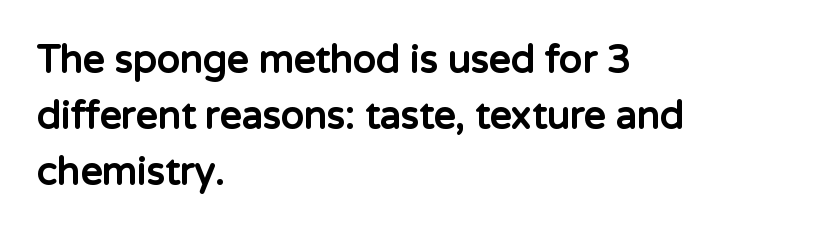
Honestly, the row spacing looks completely unremarkable. No feet cap the strokes, marking this as sans-serif type. Proportional: the letters do not fall into vertical columns. Just letters on the line, the space beneath them empty. The paragraph has a hard left edge and a soft right edge. Posture: straight, roman, zero tilt.
